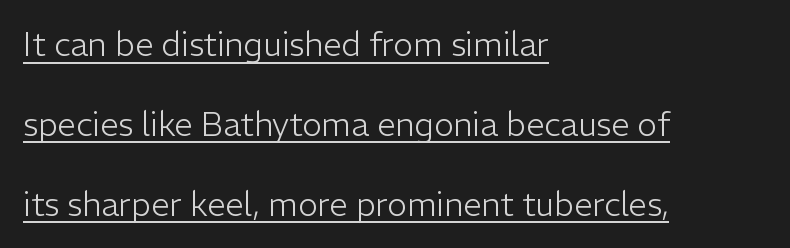
{"serif": "no", "italic": "no", "bold": "no", "weight": "light", "width": "normal", "stroke_contrast": "low", "x_height": "medium", "monospaced": "no", "underline": "yes", "align": "left", "line_spacing": "loose", "line_spacing_ratio": 2.42, "letter_spacing": "normal", "letter_spacing_em": 0.0, "glyph_px": 33}
